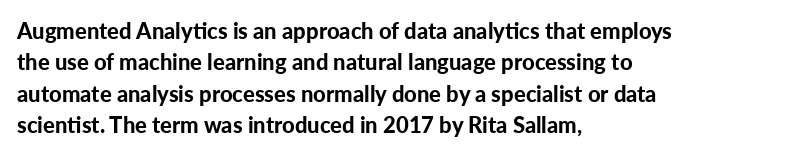
{"italic": "no", "bold": "yes", "underline": "no", "align": "left", "line_spacing": "normal", "line_spacing_ratio": 1.43, "letter_spacing": "normal", "letter_spacing_em": 0.0, "glyph_px": 22}
